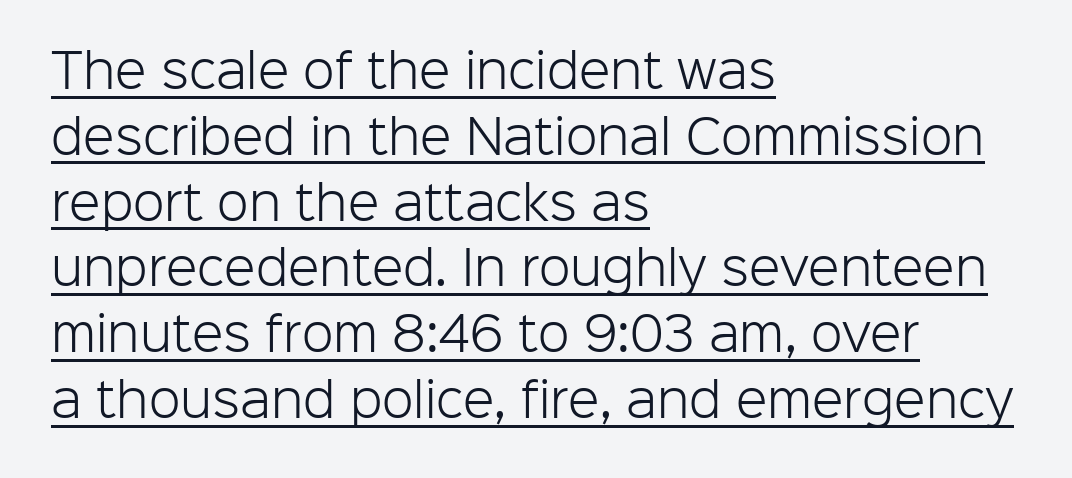
{"serif": "no", "italic": "no", "bold": "no", "weight": "light", "width": "normal", "stroke_contrast": "low", "x_height": "medium", "monospaced": "no", "underline": "yes", "align": "left", "line_spacing": "normal", "line_spacing_ratio": 1.43, "letter_spacing": "normal", "letter_spacing_em": 0.0, "glyph_px": 46}
